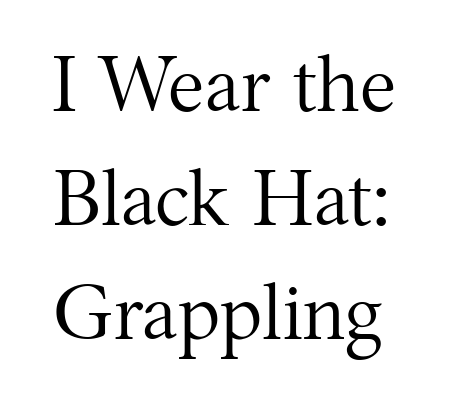
Notice how the stems are strictly vertical — no italics here. Stems and bowls with no extra thickness — not bold. I'd call this a serif setting — the letters wear small feet. The glyphs are unaccompanied by any horizontal stroke below them.
